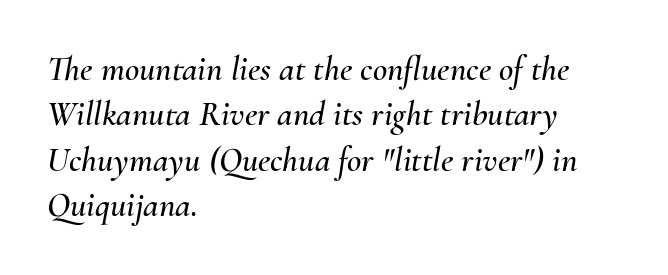
Q: Is the text italic (slanted)? A: Yes, it leans right by about 10 degrees.
Q: Is the text underlined? A: No.
Q: How is the paragraph aligned? A: Left-aligned.
Q: Is the spacing between letters normal or unusually wide? A: Normal.
Q: Is the spacing between lines tight, normal or loose? A: Normal.
Q: Width (condensed, normal, or wide)? A: Normal.
Q: Stroke contrast? A: Medium.
Q: x-height? A: Small.
Q: Monospaced? A: No.
